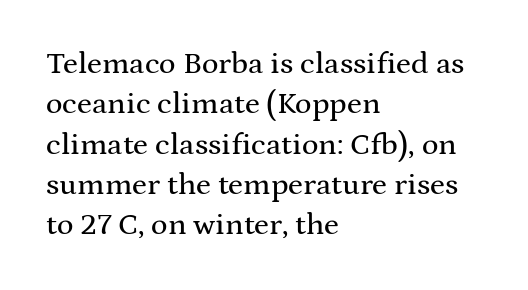
Italic? Not at all — the glyphs are vertical. The letters sit at their default tracking, neither squeezed nor spread. Rule under the text: the space is simply empty. The designer went with a serif here, giving each stem small feet. This block has exactly the height ordinary leading produces.
